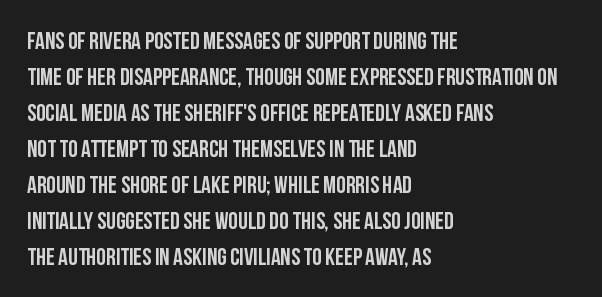
You can tell it's not italic because the verticals are truly vertical. Whoever set this chose a conventional vertical rhythm. The line texture is even and compact thanks to regular tracking. Each row of text sits above clean, open space.
